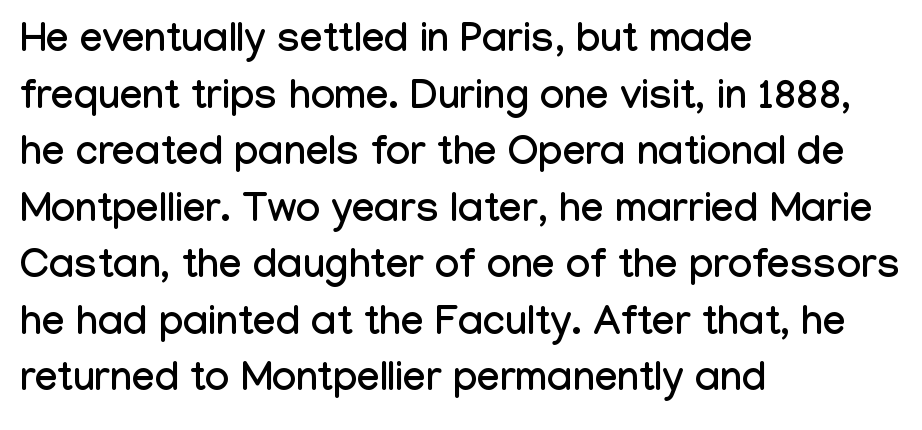
Tracking here is standard; glyphs follow each other at the usual distance. Grotesque or geometric, the face here clearly has no serifs. The letters advance in unequal steps, a hallmark of proportional type. One-word summary of the alignment: left.
